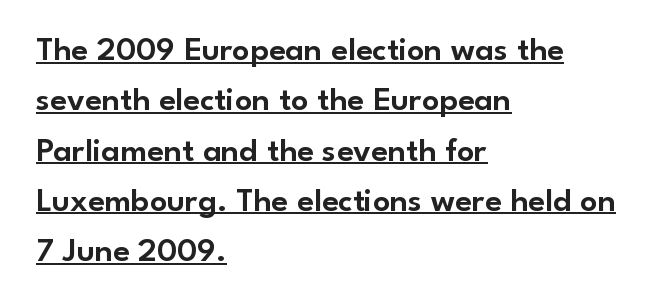
The image shows 34 px sans-serif type, upright; set left-aligned, normal line spacing (1.48x), normal letter spacing, underlined; low stroke contrast and a small x-height.
